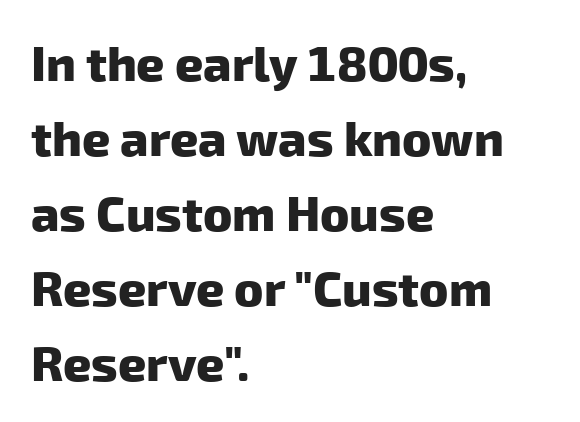
The face used here is proportionally spaced, like ordinary book or web type. Tracking value appears to be zero — textbook default spacing. Horizontal bands of white between lines are of average thickness. The foot of each line stays bare and open. The characters display no serif detailing; their extremities are plain.
